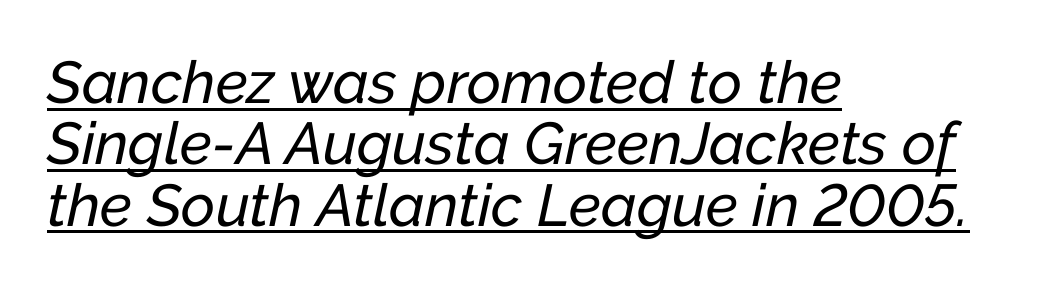
The paragraph shown leans on its left margin. How are the letters spaced? Ordinarily, with no added tracking. These lines were composed using italics. Honestly, the rows look squashed on top of each other. Do the characters align in a grid? No, the font is proportional. The words here are underlined.
